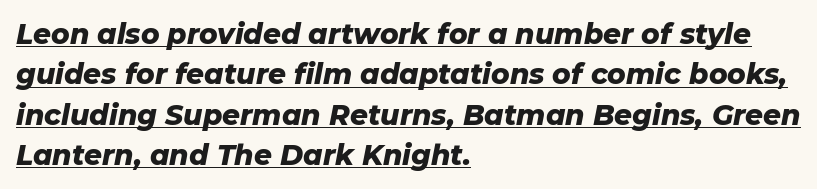
How would I describe the line gaps? Plain and ordinary. Does a line run under the words? Yes, clearly. Designer's note — italics engaged. Reading down the block, your eye returns to a fixed left position each line.
